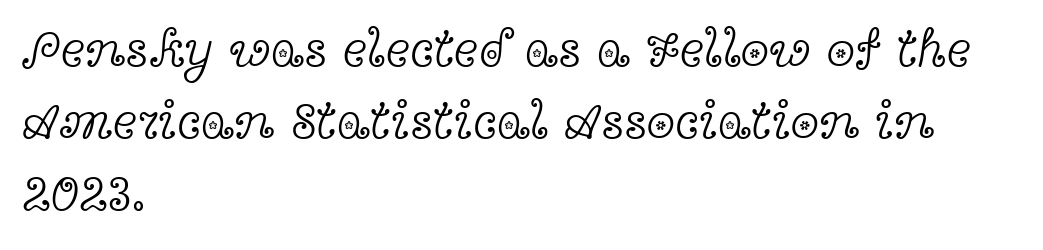
{"serif": "yes", "italic": "no", "bold": "no", "weight": "light", "width": "wide", "x_height": "medium", "monospaced": "no", "underline": "no", "align": "left", "line_spacing": "normal", "line_spacing_ratio": 1.38, "letter_spacing": "normal", "letter_spacing_em": 0.0, "glyph_px": 52}
